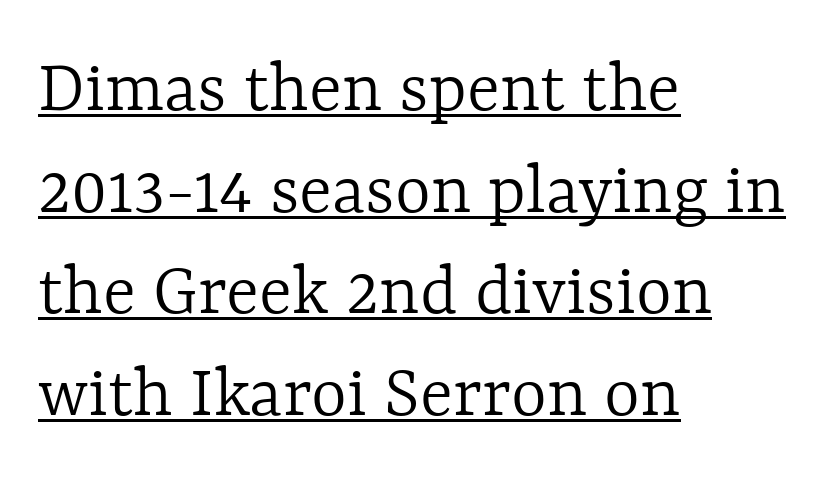
Looks like regular typesetting: each glyph gets only the width it needs. The line texture is even and compact thanks to regular tracking. Visually the block forms a straight wall on the left and a jagged coastline on the right. Italic? Not at all — the glyphs are vertical.
